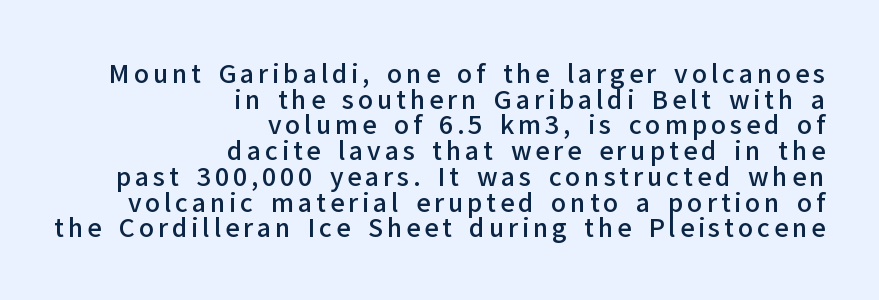
The image shows 25 px text type, upright; set right-aligned, tight line spacing (1.03x), not underlined.
